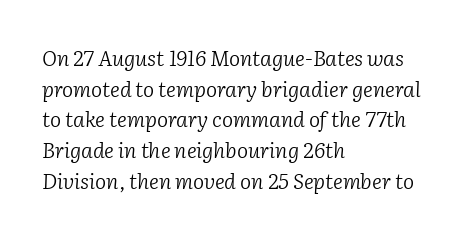
Q: Is the text bold? A: No.
Q: Is the text italic (slanted)? A: Yes, it leans right by about 2 degrees.
Q: Is the text underlined? A: No.
Q: How is the paragraph aligned? A: Left-aligned.
Q: Is the spacing between letters normal or unusually wide? A: Normal.
Q: Is the spacing between lines tight, normal or loose? A: Normal.
